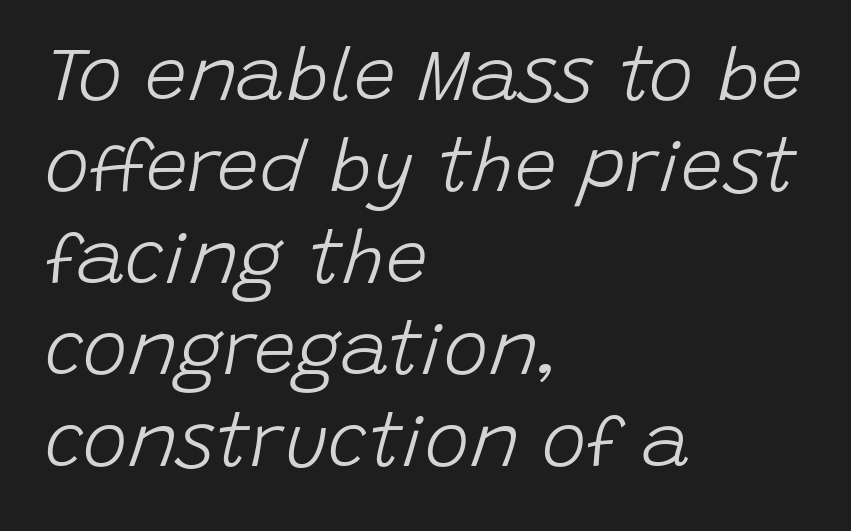
{"italic": "yes", "lean": "right", "slant_degrees": 15, "bold": "no", "weight": "light", "width": "normal", "stroke_contrast": "low", "x_height": "large", "monospaced": "no", "underline": "no", "align": "left", "line_spacing_ratio": 1.22, "letter_spacing": "normal", "letter_spacing_em": 0.0, "glyph_px": 75}
